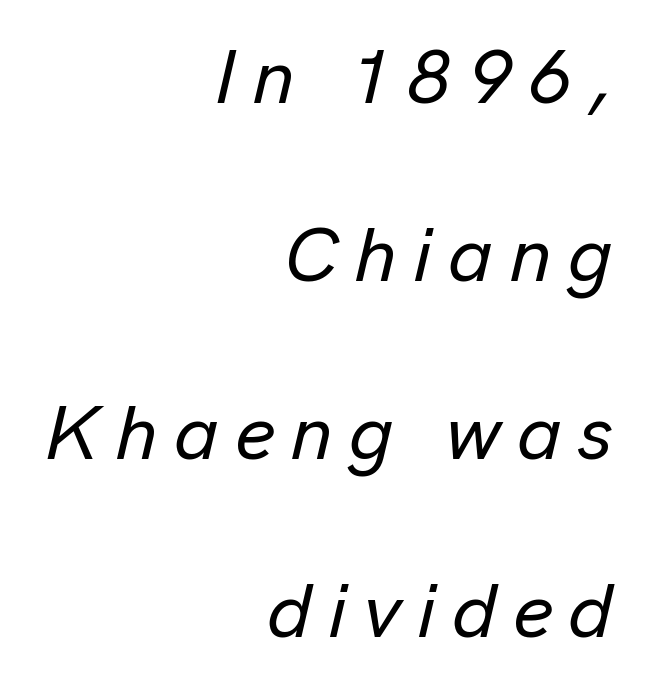
Q: Is the text italic (slanted)? A: Yes, it leans right by about 13 degrees.
Q: Is the text underlined? A: No.
Q: How is the paragraph aligned? A: Right-aligned.
Q: Is the spacing between letters normal or unusually wide? A: Unusually wide.
Q: Is the spacing between lines tight, normal or loose? A: Loose.
Q: Width (condensed, normal, or wide)? A: Normal.
Q: Stroke contrast? A: Low.
Q: x-height? A: Medium.
Q: Monospaced? A: No.
